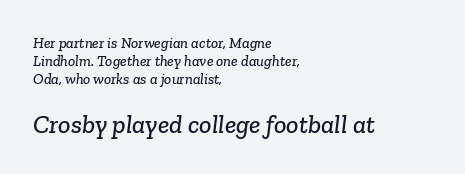
The gap between lines stays unmarked. If you squint, the bottom block still reads clearly — it's the larger of the two. Here the glyphs are tracked normally, forming tight word shapes. The setting favours the left margin, as ordinary paragraphs usually do.
